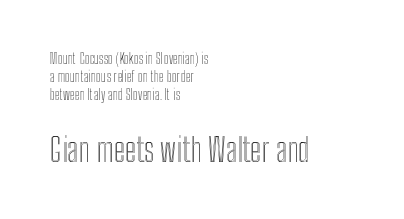
The passage shown stacks its lines at a standard gap. Varying glyph widths throughout — classic text-font behaviour. This sample uses an upright cut, with every glyph sitting square on the baseline. This layout puts the modest block above and the oversized block below.
